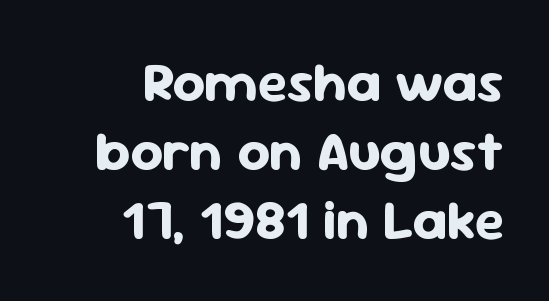
The rendering uses natural spacing where letterforms have individual widths. Descenders are the only things crossing below the line. This is roman type, the default non-slanted kind. These lines stack with their right ends in a neat column.
